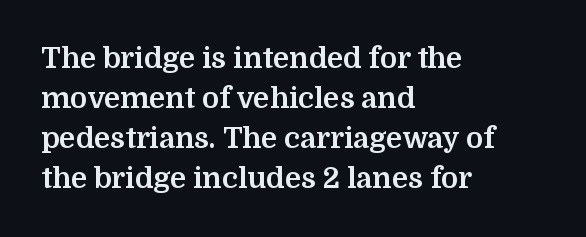
Q: Is the text bold? A: Yes.
Q: Is the text italic (slanted)? A: No, it is upright.
Q: Is the typeface a serif or a sans-serif typeface? A: Serif.
Q: Is the text underlined? A: No.
Q: How is the paragraph aligned? A: Left-aligned.
Q: Is the spacing between letters normal or unusually wide? A: Normal.
Q: Is the spacing between lines tight, normal or loose? A: Normal.
Q: Width (condensed, normal, or wide)? A: Normal.
Q: Stroke contrast? A: Medium.
Q: x-height? A: Medium.
Q: Monospaced? A: No.
